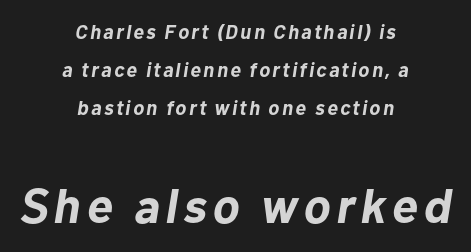
Caption: bold face, heavy strokes. These lines are centered, leaving both edges ragged. You could not count columns in this text — the font is proportionally spaced. Visually, the bottom section dominates because its glyphs are scaled up.
